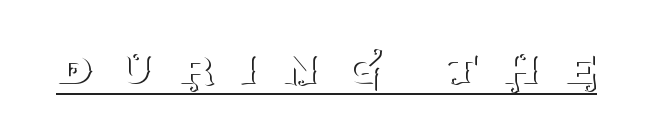
The image shows 55 px thin serif type, upright; set unusually wide letter spacing (+0.47 em), underlined; medium stroke contrast and a large x-height.
